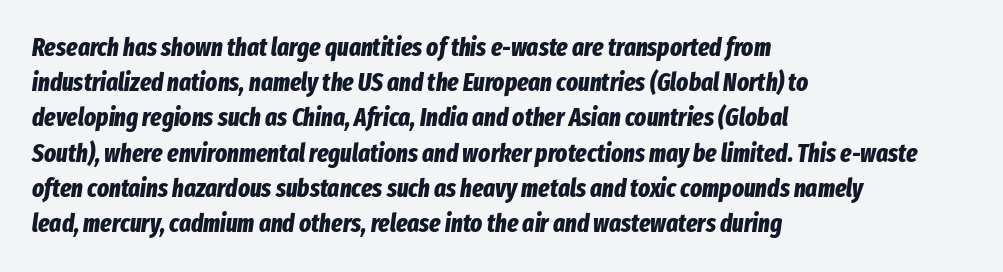
Q: Is the text bold? A: Yes.
Q: Is the text italic (slanted)? A: Yes, it leans right by about 8 degrees.
Q: Is the text underlined? A: No.
Q: How is the paragraph aligned? A: Left-aligned.
Q: Is the spacing between letters normal or unusually wide? A: Normal.
Q: Is the spacing between lines tight, normal or loose? A: Normal.
